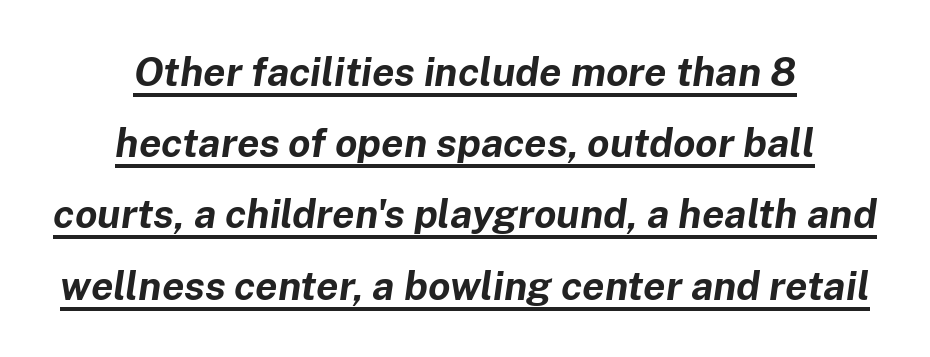
Q: Is the text bold? A: Yes.
Q: Is the text italic (slanted)? A: Yes, it leans right by about 8 degrees.
Q: Is the text underlined? A: Yes.
Q: How is the paragraph aligned? A: Centered.
Q: Is the spacing between letters normal or unusually wide? A: Normal.
Q: Width (condensed, normal, or wide)? A: Normal.
Q: Stroke contrast? A: Low.
Q: x-height? A: Medium.
Q: Monospaced? A: No.
